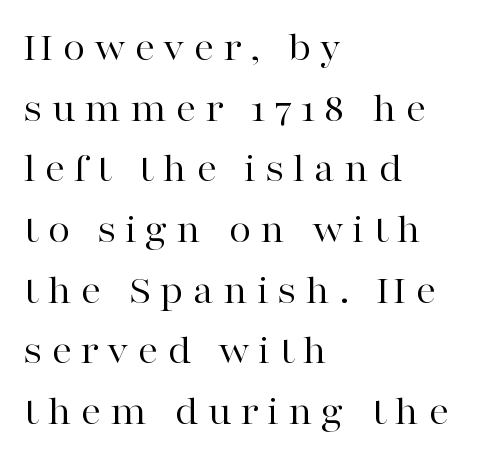
{"serif": "yes", "italic": "no", "bold": "no", "weight": "regular", "width": "wide", "stroke_contrast": "high", "x_height": "medium", "monospaced": "no", "underline": "no", "align": "left", "line_spacing": "normal", "line_spacing_ratio": 1.48, "letter_spacing": "wide", "letter_spacing_em": 0.21, "glyph_px": 41}
